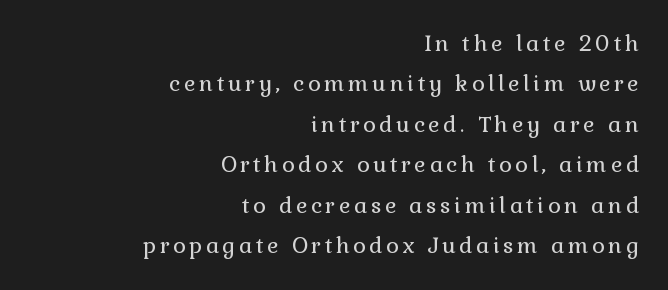
The image shows 22 px text type, upright; set right-aligned, line spacing 1.84x, not underlined.
